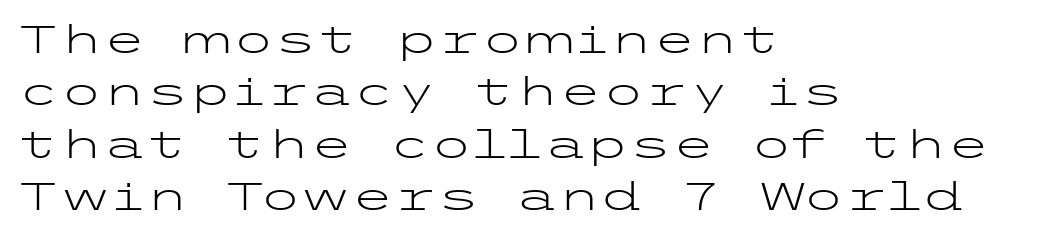
The lettering stays uniformly vertical, giving the passage a roman look. The gap between lines stays unmarked. Honestly, the row spacing looks completely unremarkable. Stroke mass is kept to a normal reading level or below.
